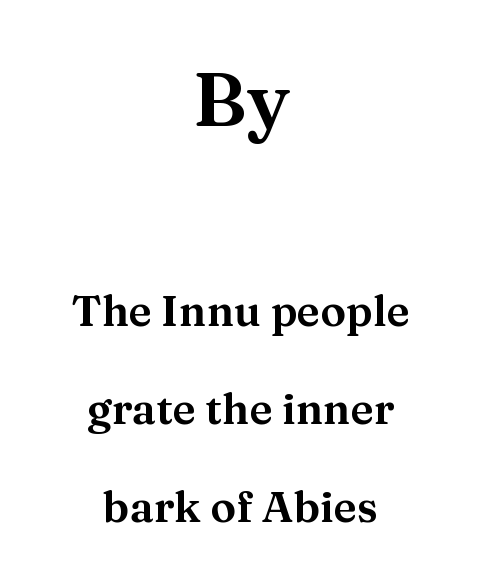
Q: Is the text italic (slanted)? A: No, it is upright.
Q: Is the typeface a serif or a sans-serif typeface? A: Serif.
Q: Is the text underlined? A: No.
Q: How is the paragraph aligned? A: Centered.
Q: Is the spacing between letters normal or unusually wide? A: Normal.
Q: Is the spacing between lines tight, normal or loose? A: Loose.
Q: Which block of text is set in a larger size, the first (top) or the second (bottom)? A: The first (top) one.
Q: Width (condensed, normal, or wide)? A: Normal.
Q: Stroke contrast? A: Medium.
Q: x-height? A: Medium.
Q: Monospaced? A: No.
